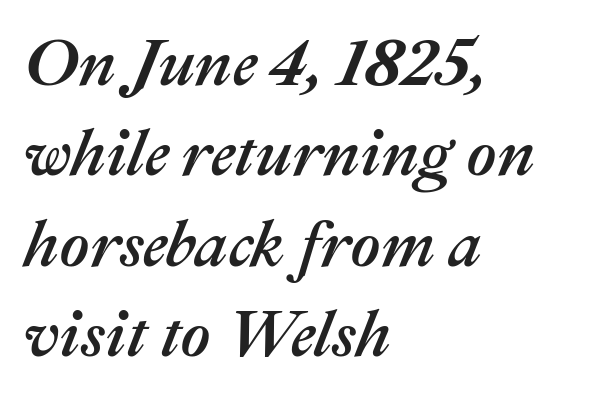
Q: Is the text italic (slanted)? A: Yes, it leans right by about 22 degrees.
Q: Is the text underlined? A: No.
Q: How is the paragraph aligned? A: Left-aligned.
Q: Is the spacing between letters normal or unusually wide? A: Normal.
Q: Is the spacing between lines tight, normal or loose? A: Normal.
Q: Width (condensed, normal, or wide)? A: Normal.
Q: Stroke contrast? A: Medium.
Q: x-height? A: Medium.
Q: Monospaced? A: No.
